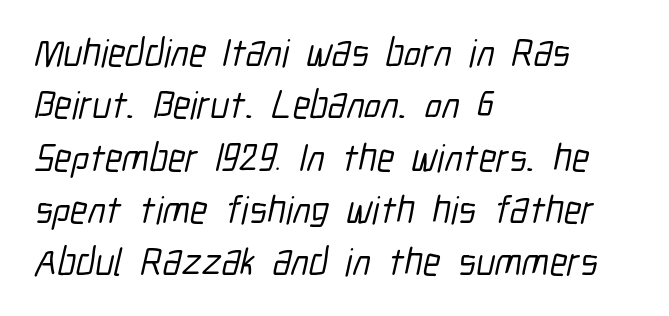
Q: Is the typeface a serif or a sans-serif typeface? A: Sans-serif.
Q: Is the text underlined? A: No.
Q: How is the paragraph aligned? A: Left-aligned.
Q: Is the spacing between letters normal or unusually wide? A: Normal.
Q: Is the spacing between lines tight, normal or loose? A: Normal.
Q: Width (condensed, normal, or wide)? A: Condensed.
Q: Stroke contrast? A: Low.
Q: x-height? A: Medium.
Q: Monospaced? A: No.
